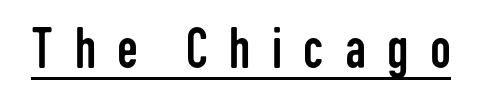
Q: Is the text bold? A: No.
Q: Is the text italic (slanted)? A: No, it is upright.
Q: Is the typeface a serif or a sans-serif typeface? A: Sans-serif.
Q: Is the text underlined? A: Yes.
Q: Is the spacing between letters normal or unusually wide? A: Unusually wide.
Q: Width (condensed, normal, or wide)? A: Condensed.
Q: Stroke contrast? A: Low.
Q: x-height? A: Medium.
Q: Monospaced? A: No.
